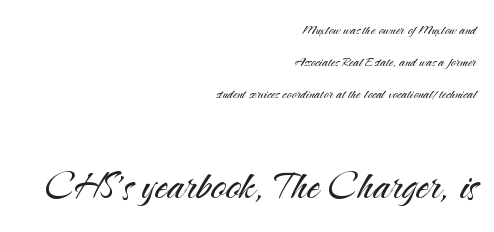
{"serif": "no", "bold": "no", "weight": "light", "width": "normal", "stroke_contrast": "medium", "x_height": "small", "monospaced": "no", "underline": "no", "align": "right", "line_spacing_ratio": 1.87, "letter_spacing": "normal", "letter_spacing_em": 0.0, "larger_block": "second", "size_ratio": 2.94, "glyph_px": 50}
